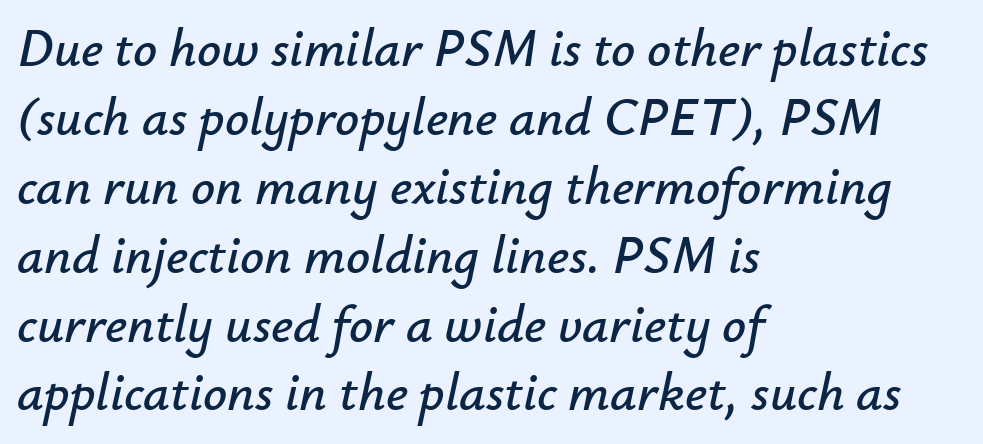
The image shows 53 px text type, italic (leaning right); set left-aligned, normal line spacing (1.3x), normal letter spacing, not underlined; low stroke contrast and a small x-height.
